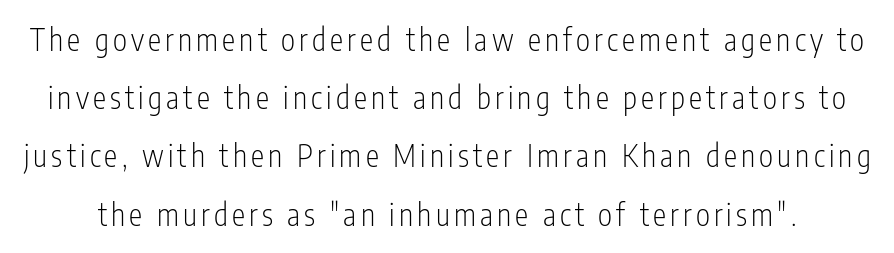
{"serif": "no", "italic": "no", "bold": "no", "weight": "light", "width": "condensed", "stroke_contrast": "low", "x_height": "medium", "monospaced": "no", "underline": "no", "line_spacing": "loose", "line_spacing_ratio": 1.94, "glyph_px": 30}
